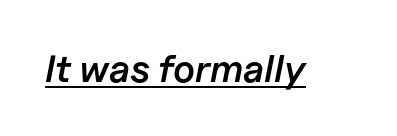
Q: Is the text bold? A: Semi-bold.
Q: Is the text italic (slanted)? A: Yes, it leans right by about 11 degrees.
Q: Is the text underlined? A: Yes.
Q: Is the spacing between letters normal or unusually wide? A: Normal.
Q: Width (condensed, normal, or wide)? A: Normal.
Q: Stroke contrast? A: Low.
Q: x-height? A: Medium.
Q: Monospaced? A: No.
